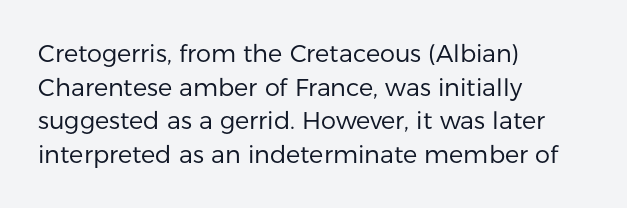
Q: Is the text bold? A: No.
Q: Is the text italic (slanted)? A: No, it is upright.
Q: Is the text underlined? A: No.
Q: How is the paragraph aligned? A: Left-aligned.
Q: Is the spacing between letters normal or unusually wide? A: Normal.
Q: Is the spacing between lines tight, normal or loose? A: Normal.
